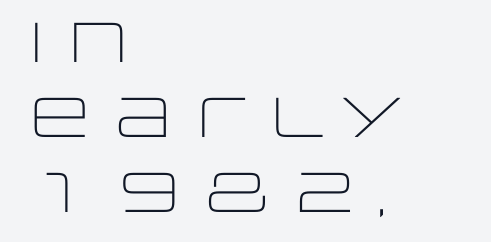
The type family on display is of the sans-serif kind. Stems here are at most as thick as an everyday book face. Observe the ordinary spacing: letters are neighbours, not strangers. These lines sit exactly where default settings would place them. Leftover space on each line is placed entirely after the last word.
